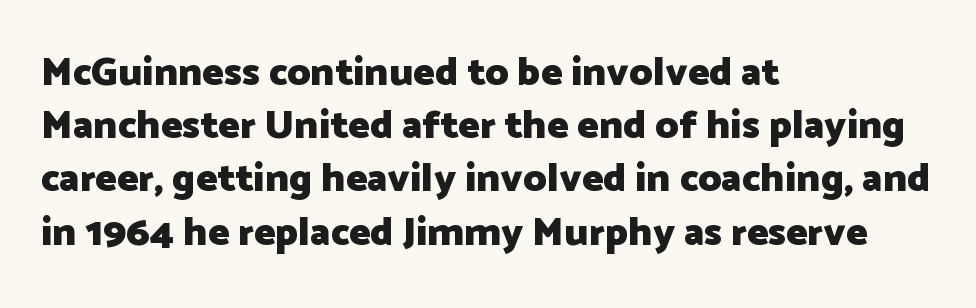
The image shows 40 px heavy sans-serif type, upright; set left-aligned, normal line spacing (1.33x), normal letter spacing, not underlined; low stroke contrast and a medium x-height.
